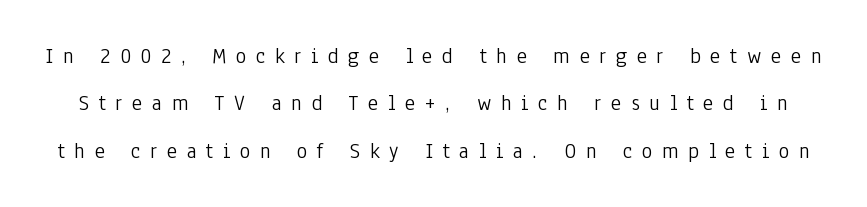
{"italic": "no", "bold": "no", "underline": "no", "line_spacing": "loose", "line_spacing_ratio": 2.15, "letter_spacing": "wide", "letter_spacing_em": 0.44, "glyph_px": 22}
